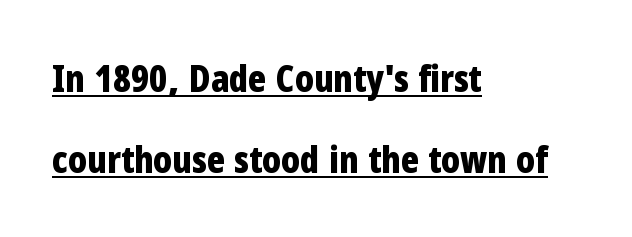
Q: Is the text bold? A: Yes.
Q: Is the text italic (slanted)? A: No, it is upright.
Q: Is the typeface a serif or a sans-serif typeface? A: Sans-serif.
Q: Is the text underlined? A: Yes.
Q: How is the paragraph aligned? A: Left-aligned.
Q: Is the spacing between letters normal or unusually wide? A: Normal.
Q: Is the spacing between lines tight, normal or loose? A: Loose.
Q: Width (condensed, normal, or wide)? A: Condensed.
Q: Stroke contrast? A: Low.
Q: x-height? A: Medium.
Q: Monospaced? A: No.
